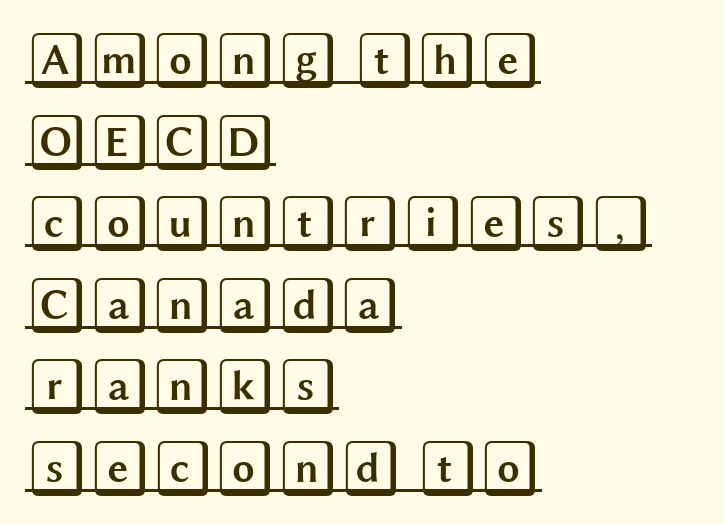
{"italic": "no", "width": "wide", "x_height": "large", "underline": "yes", "align": "left", "line_spacing": "normal", "line_spacing_ratio": 1.43, "letter_spacing": "normal", "letter_spacing_em": 0.0, "glyph_px": 57}
